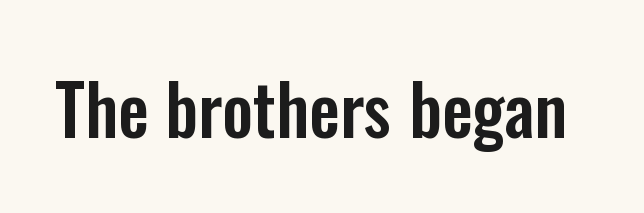
{"serif": "no", "italic": "no", "width": "condensed", "stroke_contrast": "low", "x_height": "medium", "monospaced": "no", "underline": "no", "letter_spacing": "normal", "letter_spacing_em": 0.0, "glyph_px": 69}
